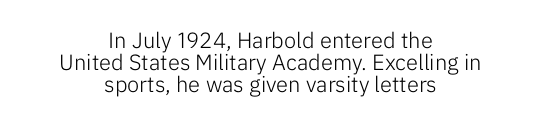
Q: Is the text bold? A: No.
Q: Is the text italic (slanted)? A: No, it is upright.
Q: Is the text underlined? A: No.
Q: How is the paragraph aligned? A: Centered.
Q: Is the spacing between letters normal or unusually wide? A: Normal.
Q: Is the spacing between lines tight, normal or loose? A: Tight.
